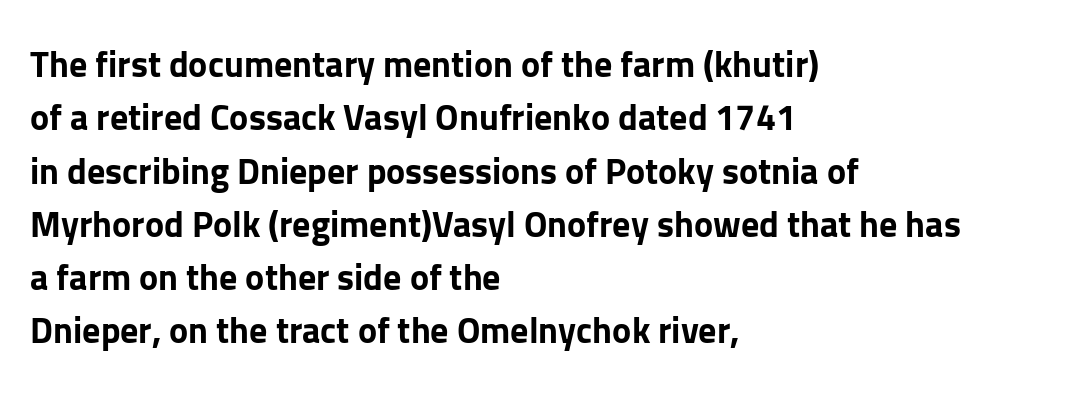
Q: Is the text bold? A: Yes.
Q: Is the text italic (slanted)? A: No, it is upright.
Q: Is the typeface a serif or a sans-serif typeface? A: Sans-serif.
Q: Is the text underlined? A: No.
Q: How is the paragraph aligned? A: Left-aligned.
Q: Is the spacing between letters normal or unusually wide? A: Normal.
Q: Is the spacing between lines tight, normal or loose? A: Normal.
Q: Width (condensed, normal, or wide)? A: Normal.
Q: Stroke contrast? A: Low.
Q: x-height? A: Medium.
Q: Monospaced? A: No.
